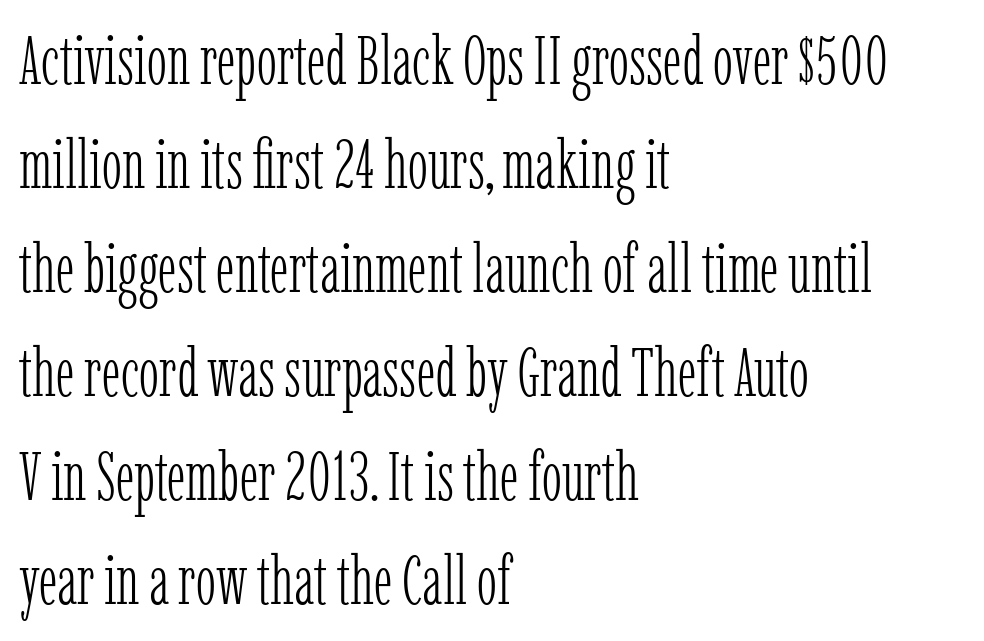
The image shows 68 px light, condensed serif type, upright; set left-aligned, normal line spacing (1.53x), normal letter spacing, not underlined; low stroke contrast and a medium x-height.
